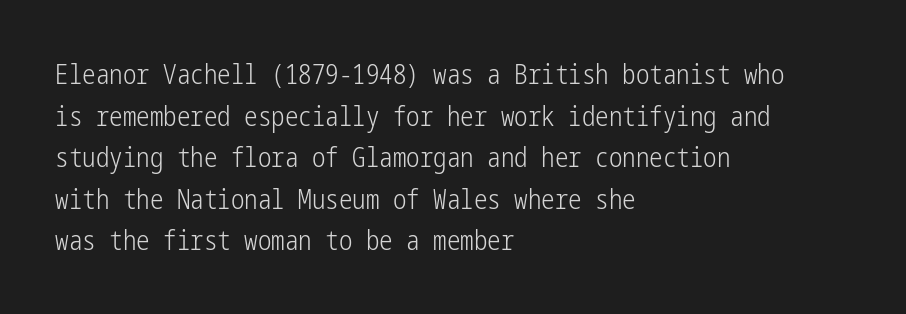
Q: Is the text bold? A: No.
Q: Is the text italic (slanted)? A: No, it is upright.
Q: Is the text underlined? A: No.
Q: How is the paragraph aligned? A: Left-aligned.
Q: Is the spacing between letters normal or unusually wide? A: Normal.
Q: Is the spacing between lines tight, normal or loose? A: Normal.
